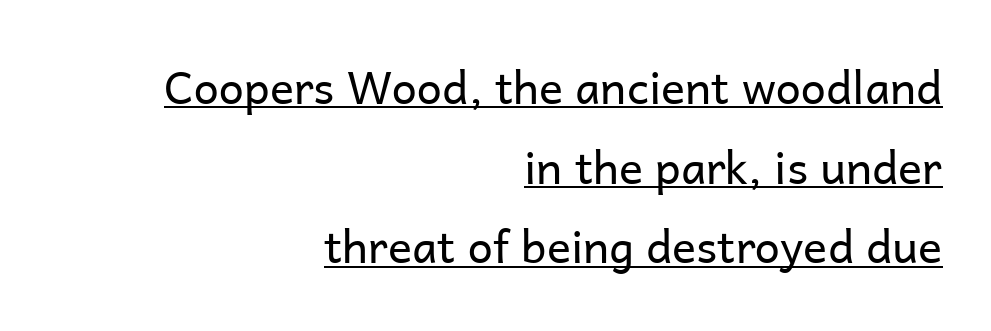
Q: Is the text bold? A: No.
Q: Is the text italic (slanted)? A: No, it is upright.
Q: Is the typeface a serif or a sans-serif typeface? A: Sans-serif.
Q: Is the text underlined? A: Yes.
Q: How is the paragraph aligned? A: Right-aligned.
Q: Is the spacing between letters normal or unusually wide? A: Normal.
Q: Width (condensed, normal, or wide)? A: Normal.
Q: Stroke contrast? A: Low.
Q: x-height? A: Medium.
Q: Monospaced? A: No.
